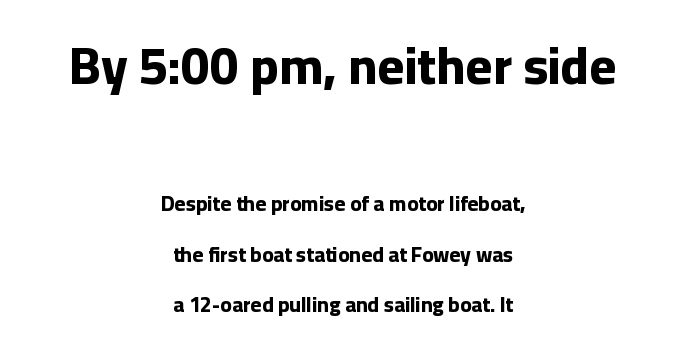
Q: Is the text bold? A: Yes.
Q: Is the text italic (slanted)? A: No, it is upright.
Q: Is the typeface a serif or a sans-serif typeface? A: Sans-serif.
Q: Is the text underlined? A: No.
Q: How is the paragraph aligned? A: Centered.
Q: Is the spacing between letters normal or unusually wide? A: Normal.
Q: Is the spacing between lines tight, normal or loose? A: Loose.
Q: Which block of text is set in a larger size, the first (top) or the second (bottom)? A: The first (top) one.
Q: Width (condensed, normal, or wide)? A: Normal.
Q: Stroke contrast? A: Low.
Q: x-height? A: Medium.
Q: Monospaced? A: No.
